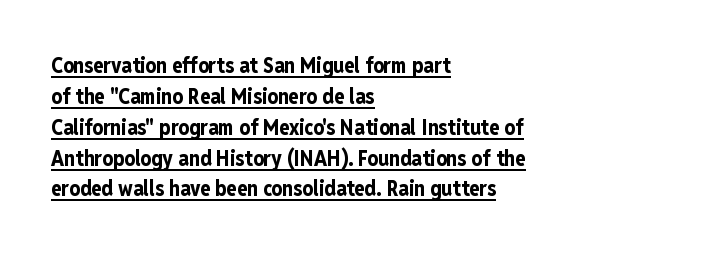
{"italic": "no", "bold": "yes", "underline": "yes", "align": "left", "line_spacing": "normal", "line_spacing_ratio": 1.47, "letter_spacing": "normal", "letter_spacing_em": 0.0, "glyph_px": 21}
